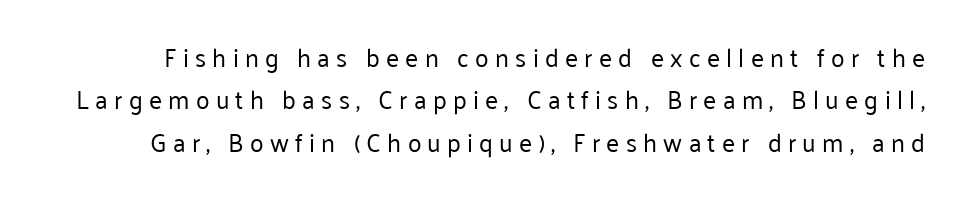
Q: Is the text bold? A: No.
Q: Is the text italic (slanted)? A: No, it is upright.
Q: Is the text underlined? A: No.
Q: Is the spacing between letters normal or unusually wide? A: Unusually wide.
Q: Is the spacing between lines tight, normal or loose? A: Normal.
